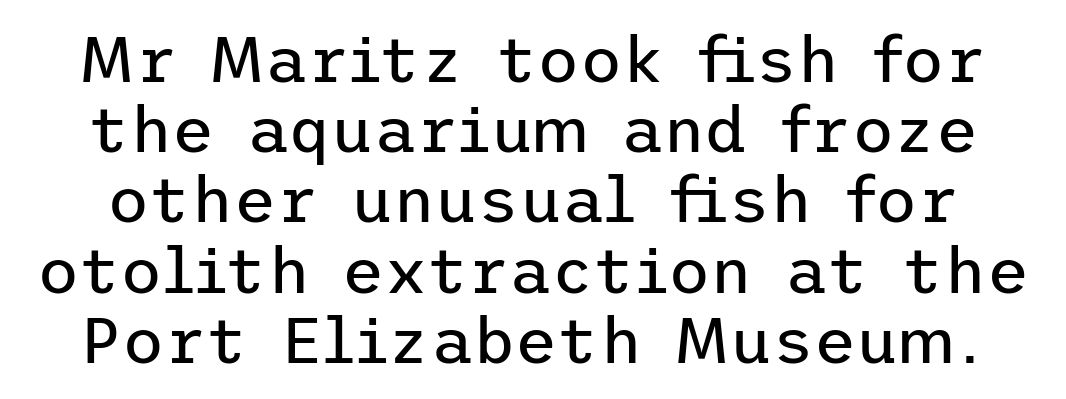
Serif or sans? Sans — the stroke terminals are bare. The area under the type is left untouched. The gaps between neighbouring characters are ordinary and unremarkable. You can tell it's not italic because the verticals are truly vertical.
